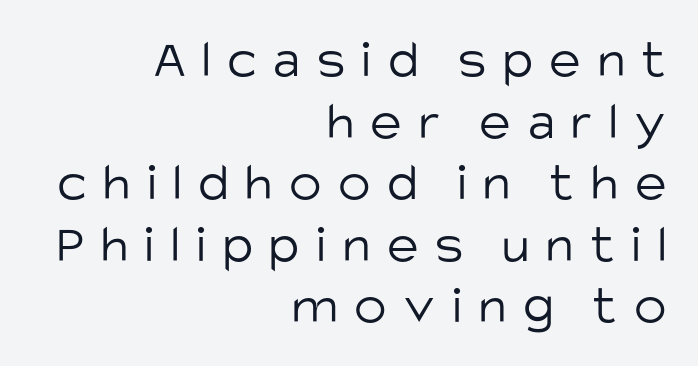
The image shows 54 px light sans-serif type, upright; set right-aligned, tight line spacing (1.14x), unusually wide letter spacing (+0.31 em), not underlined; low stroke contrast and a large x-height.
